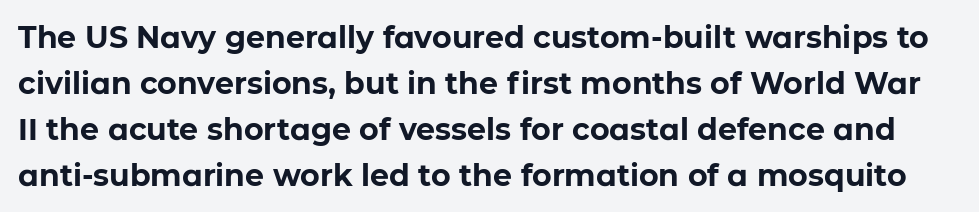
Q: Is the text bold? A: Yes.
Q: Is the text italic (slanted)? A: No, it is upright.
Q: Is the typeface a serif or a sans-serif typeface? A: Sans-serif.
Q: Is the text underlined? A: No.
Q: Is the spacing between letters normal or unusually wide? A: Normal.
Q: Is the spacing between lines tight, normal or loose? A: Normal.
Q: Width (condensed, normal, or wide)? A: Normal.
Q: Stroke contrast? A: Low.
Q: x-height? A: Medium.
Q: Monospaced? A: No.
